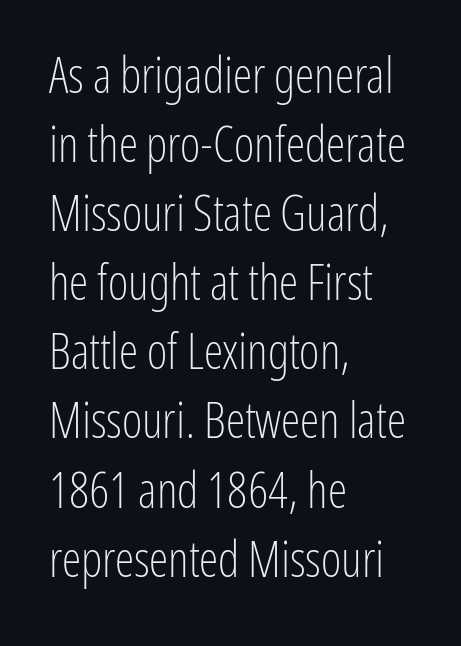
The image shows 49 px light, condensed sans-serif type, upright; set left-aligned, normal line spacing (1.41x), normal letter spacing, not underlined; low stroke contrast and a medium x-height.
